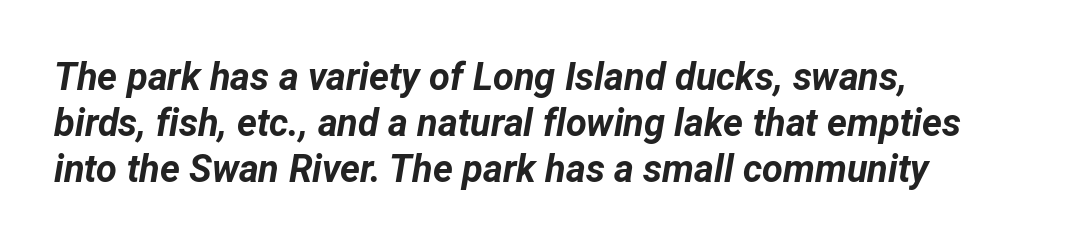
Q: Is the text bold? A: Yes.
Q: Is the text italic (slanted)? A: Yes, it leans right by about 12 degrees.
Q: Is the text underlined? A: No.
Q: How is the paragraph aligned? A: Left-aligned.
Q: Is the spacing between letters normal or unusually wide? A: Normal.
Q: Width (condensed, normal, or wide)? A: Normal.
Q: Stroke contrast? A: Low.
Q: x-height? A: Medium.
Q: Monospaced? A: No.
